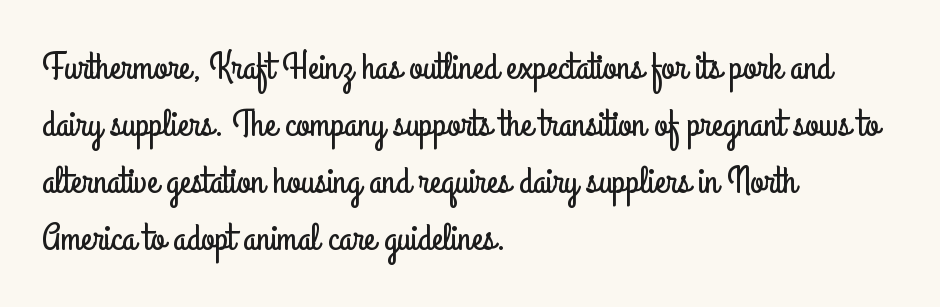
{"serif": "no", "width": "condensed", "stroke_contrast": "low", "x_height": "small", "monospaced": "no", "underline": "no", "align": "left", "line_spacing": "normal", "line_spacing_ratio": 1.5, "letter_spacing": "normal", "letter_spacing_em": 0.0, "glyph_px": 38}
